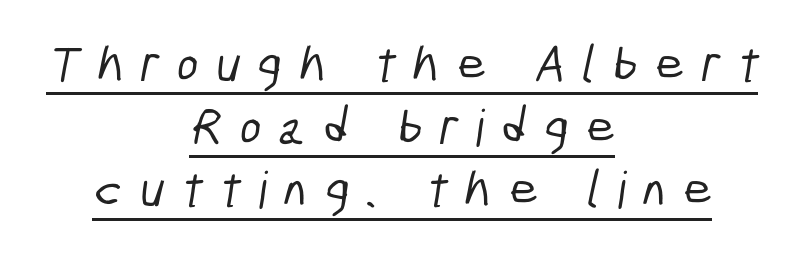
The image shows 51 px condensed sans-serif type; set centered, line spacing 1.23x, unusually wide letter spacing (+0.34 em), underlined; low stroke contrast and a medium x-height.
